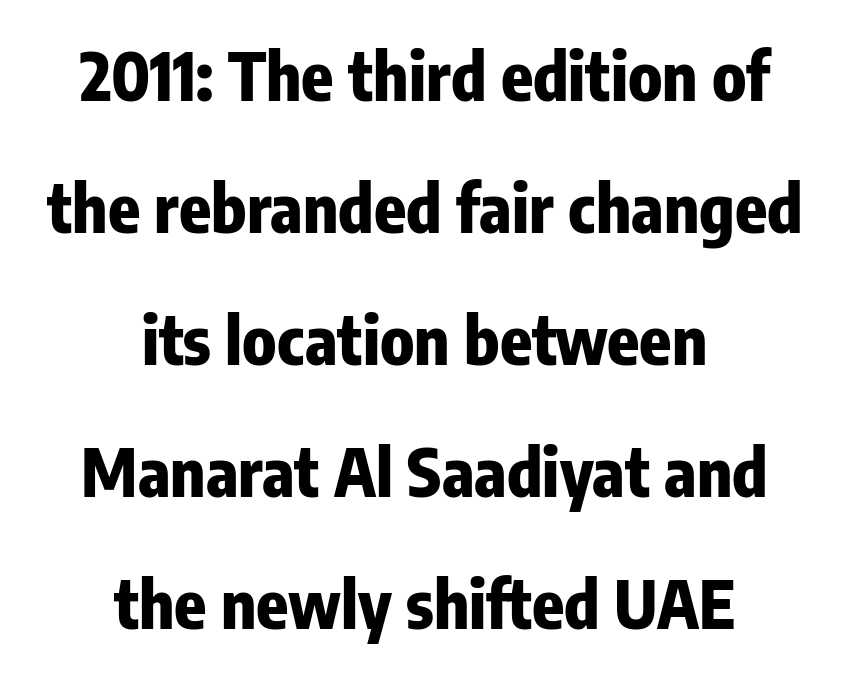
{"serif": "no", "italic": "no", "bold": "yes", "weight": "heavy", "width": "condensed", "stroke_contrast": "low", "x_height": "medium", "monospaced": "no", "underline": "no", "align": "center", "line_spacing": "loose", "line_spacing_ratio": 2.0, "letter_spacing": "normal", "letter_spacing_em": 0.0, "glyph_px": 66}
